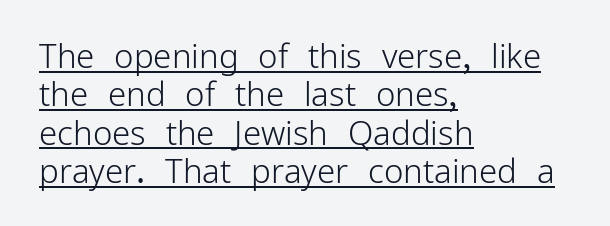
These lines stack with their left ends in a neat column. On a weight scale, this lands at 450 or below. These lines were composed using upright roman letters. You can tell from the bare stems that sans-serif type was used. Characters follow at the spacing the type designer built in.
